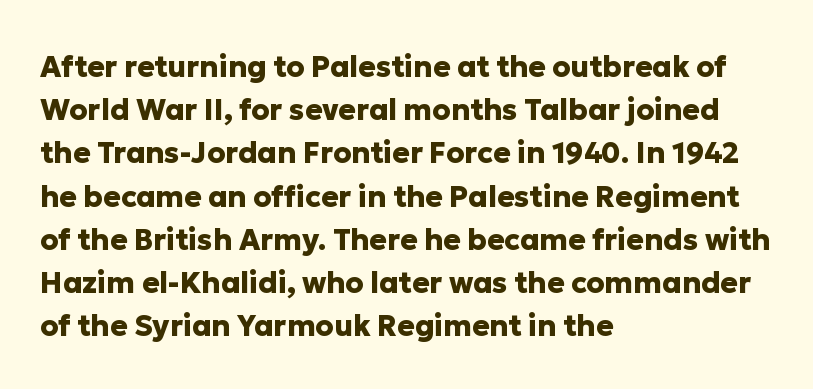
The zone under the glyphs is completely vacant. Ordinary non-slanted type is in use. Looks like regular typesetting: each glyph gets only the width it needs. The letters carry no serifs — their stems end cleanly without finishing strokes. The lines are quadded left.
